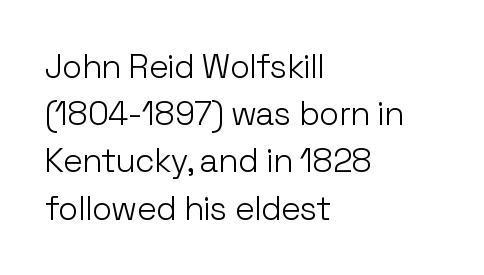
The image shows 33 px light sans-serif type, upright; set left-aligned, normal line spacing (1.43x), normal letter spacing, not underlined; low stroke contrast and a medium x-height.
